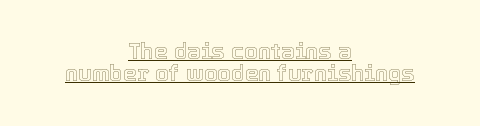
Q: Is the text italic (slanted)? A: No, it is upright.
Q: Is the text underlined? A: Yes.
Q: How is the paragraph aligned? A: Centered.
Q: Is the spacing between letters normal or unusually wide? A: Normal.
Q: Is the spacing between lines tight, normal or loose? A: Tight.
